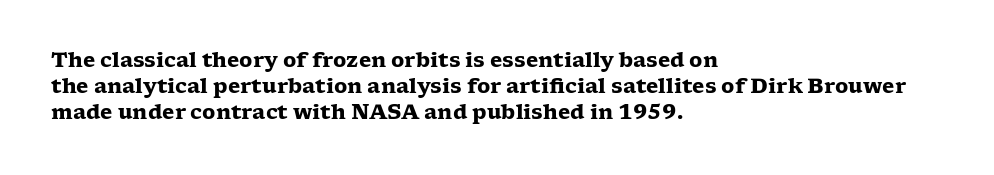
{"italic": "no", "bold": "yes", "underline": "no", "align": "left", "line_spacing": "normal", "line_spacing_ratio": 1.3, "letter_spacing": "normal", "letter_spacing_em": 0.0, "glyph_px": 20}
